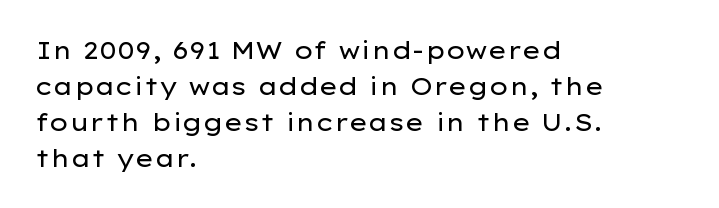
{"italic": "no", "bold": "no", "underline": "no", "align": "left", "line_spacing": "normal", "line_spacing_ratio": 1.5, "letter_spacing": "normal", "letter_spacing_em": 0.0, "glyph_px": 24}
